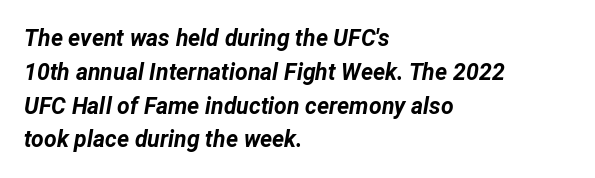
Q: Is the text bold? A: Yes.
Q: Is the text italic (slanted)? A: Yes, it leans right by about 12 degrees.
Q: Is the text underlined? A: No.
Q: How is the paragraph aligned? A: Left-aligned.
Q: Is the spacing between letters normal or unusually wide? A: Normal.
Q: Is the spacing between lines tight, normal or loose? A: Normal.
